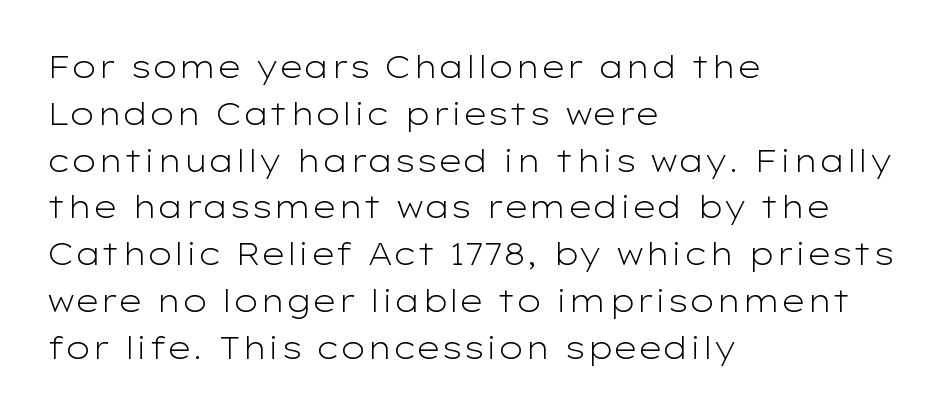
Q: Is the text bold? A: No.
Q: Is the text italic (slanted)? A: No, it is upright.
Q: Is the typeface a serif or a sans-serif typeface? A: Sans-serif.
Q: Is the text underlined? A: No.
Q: How is the paragraph aligned? A: Left-aligned.
Q: Is the spacing between letters normal or unusually wide? A: Normal.
Q: Is the spacing between lines tight, normal or loose? A: Normal.
Q: Width (condensed, normal, or wide)? A: Wide.
Q: Stroke contrast? A: Low.
Q: x-height? A: Medium.
Q: Monospaced? A: No.
